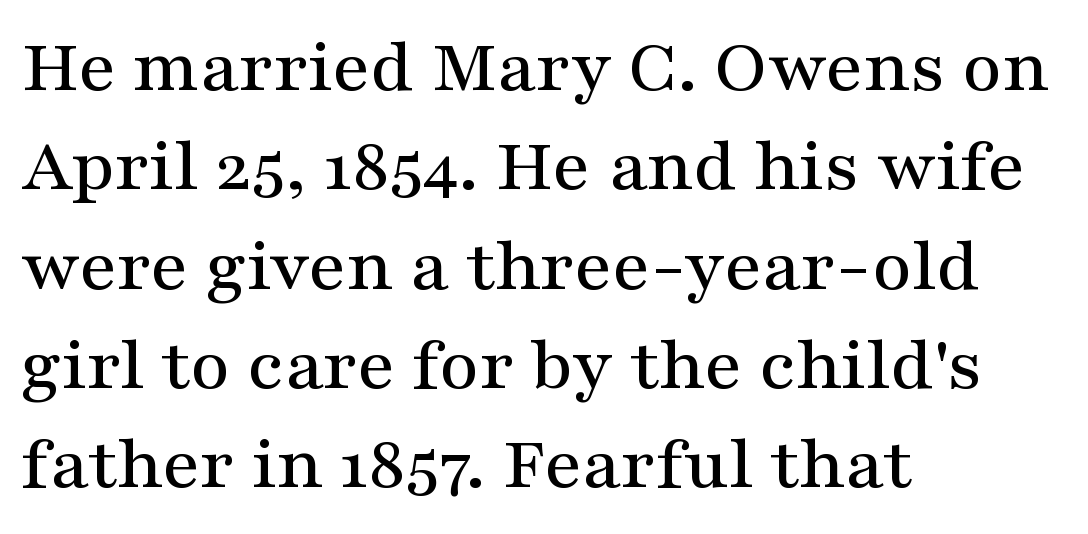
What stands out about the letter spacing? Nothing — it is the standard amount. Plain, unruled lines of type. You can tell from the footed stems that serif type was used. A classic flush-left, rag-right setting is used for this passage. Notice how descenders clear the ascenders below comfortably — that's standard leading. Each letter keeps its own natural width here, so spacing adapts to shape.
